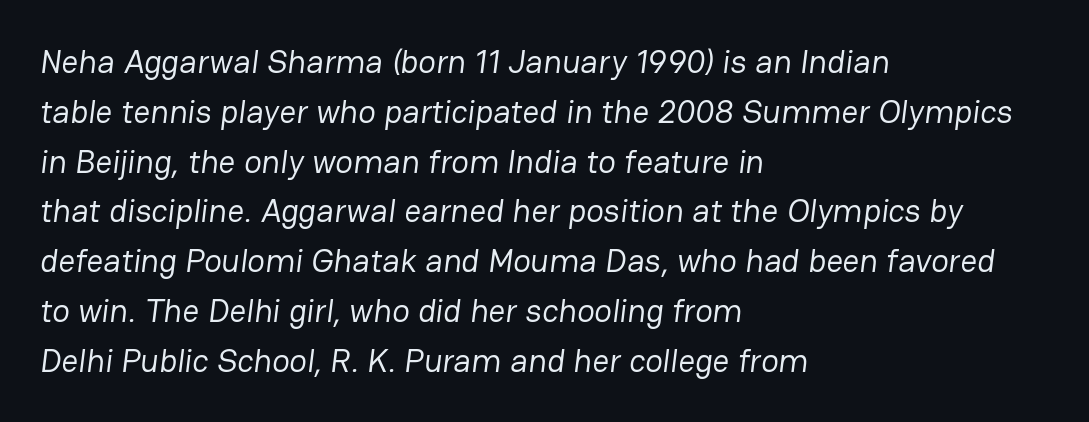
Q: Is the text bold? A: No.
Q: Is the typeface a serif or a sans-serif typeface? A: Sans-serif.
Q: Is the text underlined? A: No.
Q: How is the paragraph aligned? A: Left-aligned.
Q: Is the spacing between letters normal or unusually wide? A: Normal.
Q: Is the spacing between lines tight, normal or loose? A: Normal.
Q: Width (condensed, normal, or wide)? A: Normal.
Q: Stroke contrast? A: Low.
Q: x-height? A: Medium.
Q: Monospaced? A: No.
